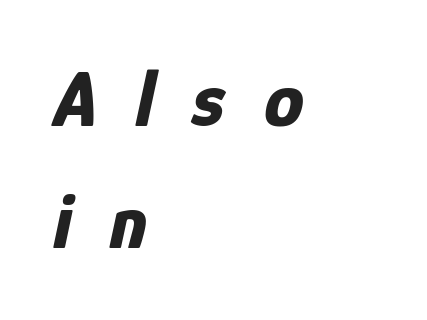
Q: Is the text bold? A: Yes.
Q: Is the text italic (slanted)? A: Yes, it leans right by about 12 degrees.
Q: Is the text underlined? A: No.
Q: How is the paragraph aligned? A: Left-aligned.
Q: Is the spacing between letters normal or unusually wide? A: Unusually wide.
Q: Is the spacing between lines tight, normal or loose? A: Normal.
Q: Width (condensed, normal, or wide)? A: Condensed.
Q: Stroke contrast? A: Low.
Q: x-height? A: Medium.
Q: Monospaced? A: No.
